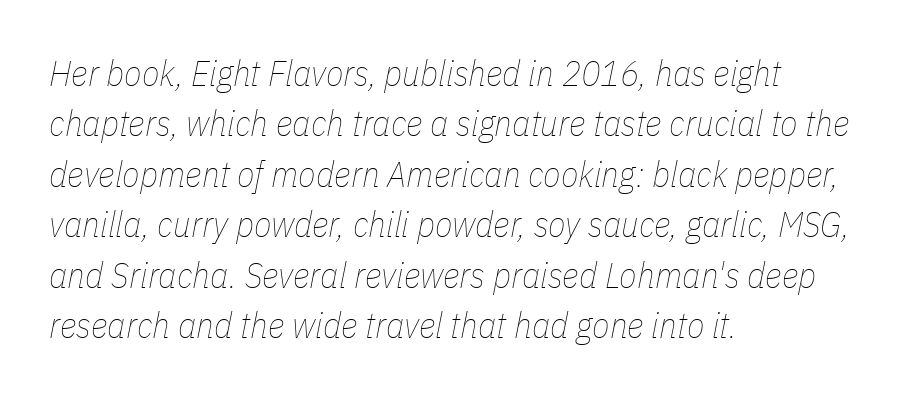
Style check: oblique. Is this a fixed-width face? No — the glyphs have proportional, varying widths. Short and long lines alike share a common starting point at left. Inter-character spacing is left at the font's built-in metrics. Evenly set lines give the paragraph a standard silhouette. This is not heavy type; no bold has been used.
